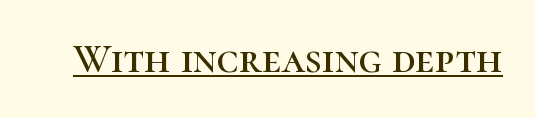
The image shows 42 px serif type, upright; set normal letter spacing, underlined; high stroke contrast and a medium x-height.
